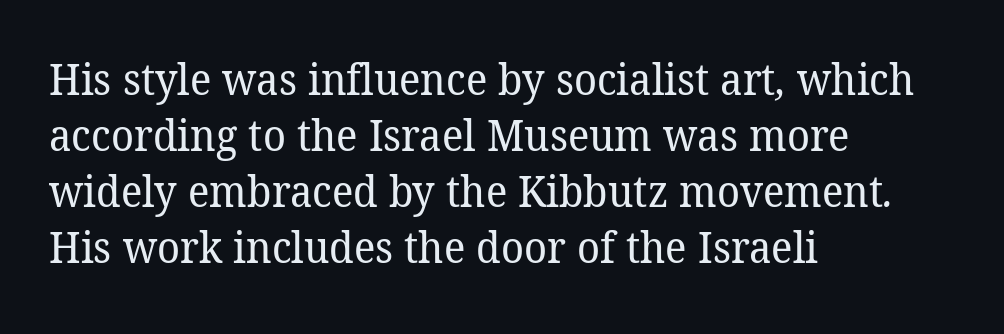
Line spacing here is normal. Here the designer chose a conventional face with non-uniform glyph widths. Does the copy run flush right? No — it runs flush left. The line texture is even and compact thanks to regular tracking. A typesetter would label this face a serif. Plain, unruled lines of type.
